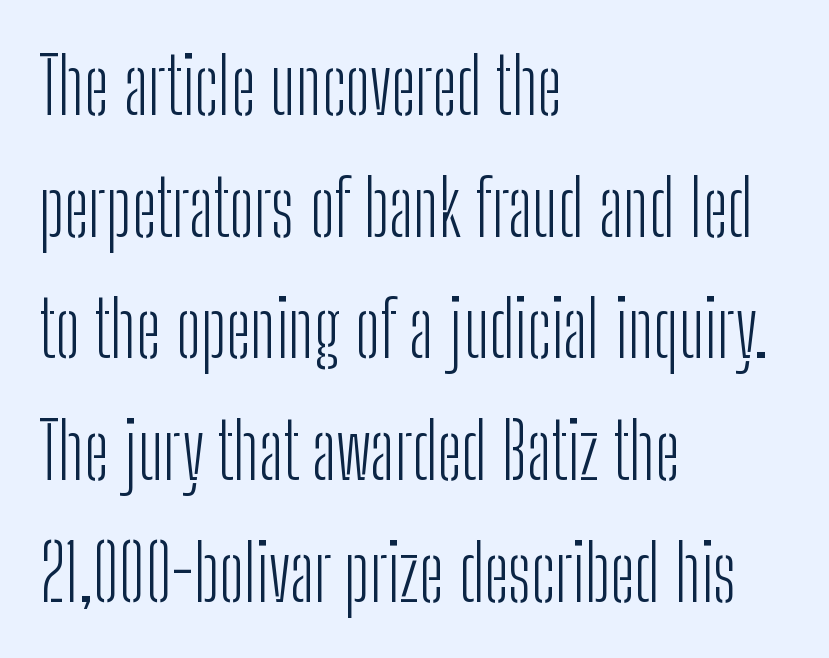
The tracking reads as untouched default to a designer's eye. The face used here is proportionally spaced, like ordinary book or web type. How would I describe the line gaps? Plain and ordinary. The font's upright variant was chosen for this text. The ragged edge is on the right, which tells us the setting is flush left.
